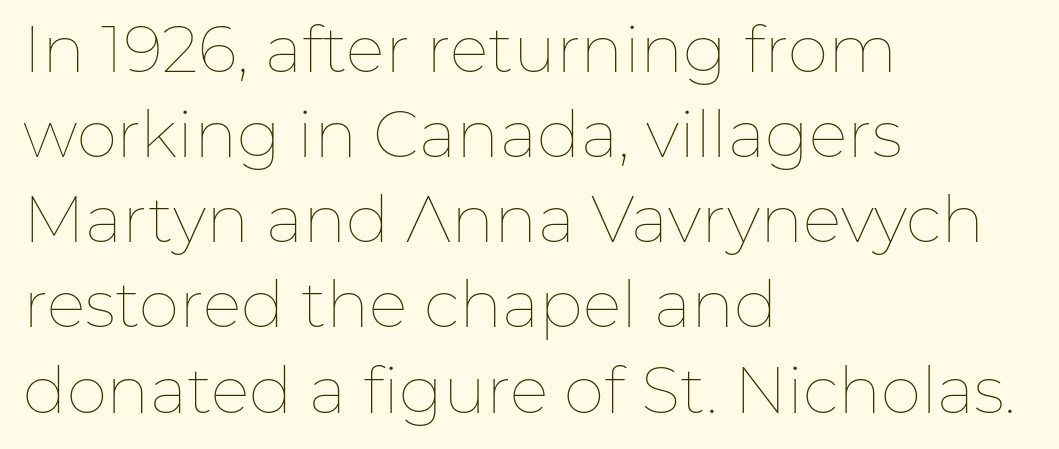
{"italic": "no", "bold": "no", "weight": "thin", "width": "normal", "stroke_contrast": "low", "x_height": "medium", "monospaced": "no", "underline": "no", "align": "left", "line_spacing": "normal", "line_spacing_ratio": 1.31, "letter_spacing": "normal", "letter_spacing_em": 0.0, "glyph_px": 65}
